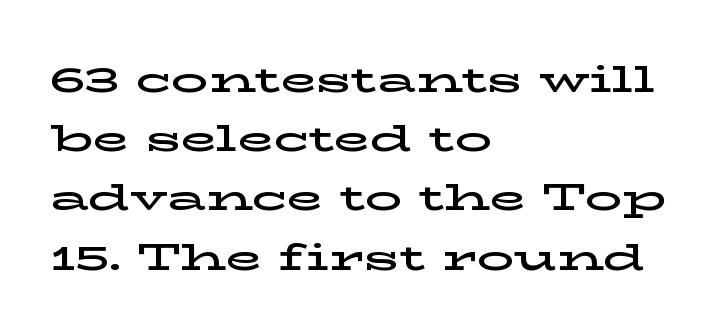
{"serif": "yes", "italic": "no", "width": "wide", "stroke_contrast": "low", "x_height": "medium", "monospaced": "no", "underline": "no", "align": "left", "line_spacing": "normal", "line_spacing_ratio": 1.6, "letter_spacing": "normal", "letter_spacing_em": 0.0, "glyph_px": 37}
